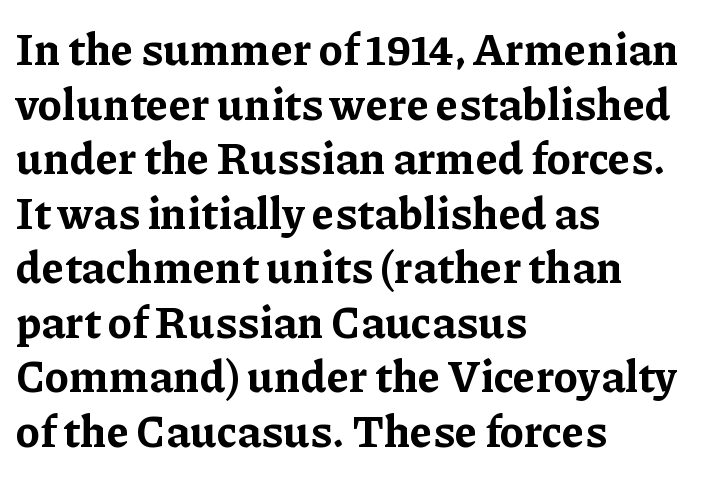
Q: Is the text bold? A: Yes.
Q: Is the text italic (slanted)? A: No, it is upright.
Q: Is the typeface a serif or a sans-serif typeface? A: Serif.
Q: Is the text underlined? A: No.
Q: How is the paragraph aligned? A: Left-aligned.
Q: Is the spacing between letters normal or unusually wide? A: Normal.
Q: Width (condensed, normal, or wide)? A: Normal.
Q: Stroke contrast? A: Low.
Q: x-height? A: Medium.
Q: Monospaced? A: No.
